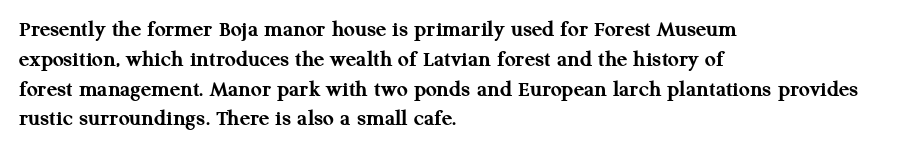
{"italic": "no", "bold": "yes", "underline": "no", "align": "left", "line_spacing_ratio": 1.24, "letter_spacing": "normal", "letter_spacing_em": 0.0, "glyph_px": 24}
